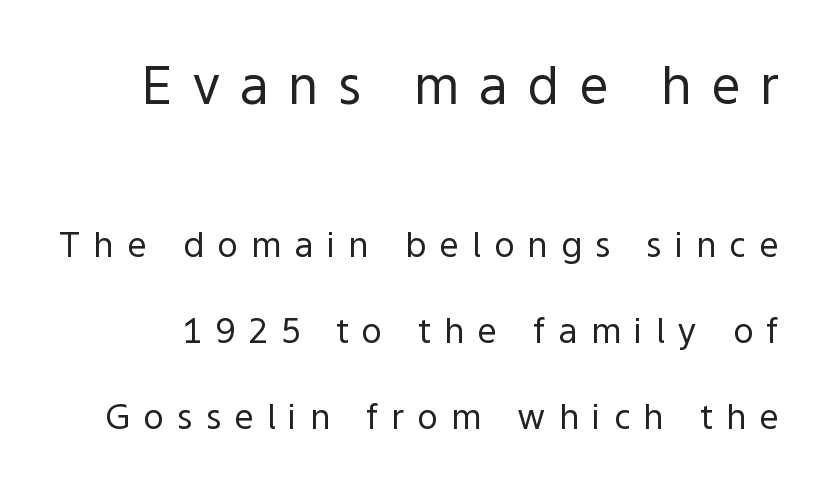
Which of the two is more prominent by size? The first, at the top. These lines have a slow, spaced-out rhythm from letter to letter. This is roman type, the default non-slanted kind. These lines are rendered in a variable-pitch font. Unbolded letterforms with no extra heft.
